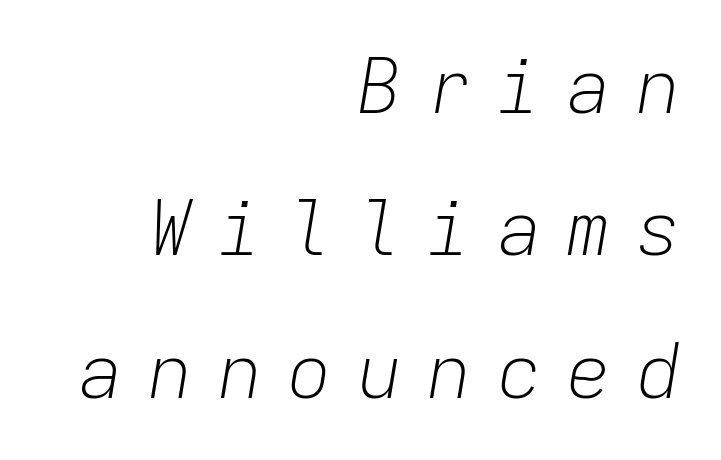
The image shows 75 px light type, italic (leaning right), monospaced; set right-aligned, loose line spacing (1.9x), unusually wide letter spacing (+0.33 em), not underlined; low stroke contrast and a medium x-height.
